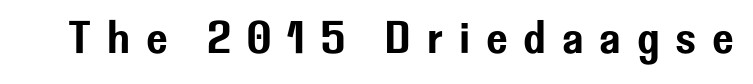
Q: Is the text italic (slanted)? A: No, it is upright.
Q: Is the typeface a serif or a sans-serif typeface? A: Sans-serif.
Q: Is the text underlined? A: No.
Q: Is the spacing between letters normal or unusually wide? A: Unusually wide.
Q: Width (condensed, normal, or wide)? A: Normal.
Q: Stroke contrast? A: Low.
Q: x-height? A: Medium.
Q: Monospaced? A: No.
